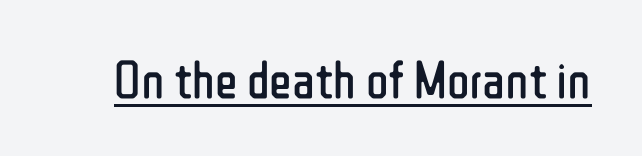
Q: Is the text bold? A: No.
Q: Is the text italic (slanted)? A: No, it is upright.
Q: Is the typeface a serif or a sans-serif typeface? A: Sans-serif.
Q: Is the text underlined? A: Yes.
Q: Is the spacing between letters normal or unusually wide? A: Normal.
Q: Width (condensed, normal, or wide)? A: Condensed.
Q: Stroke contrast? A: Low.
Q: x-height? A: Medium.
Q: Monospaced? A: No.
